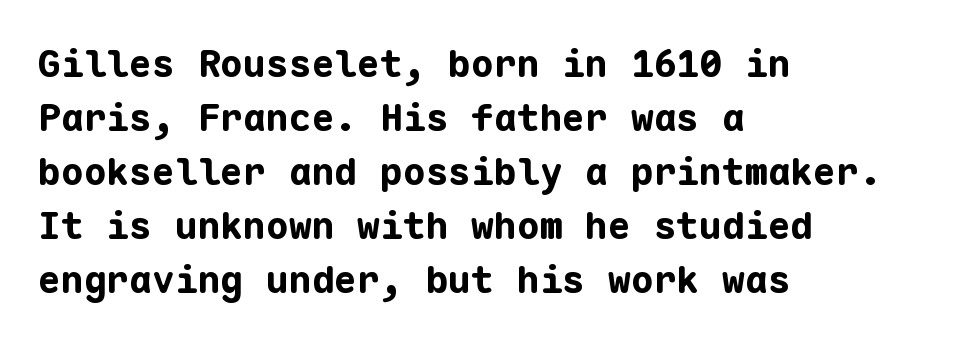
{"serif": "no", "italic": "no", "bold": "yes", "weight": "bold", "width": "normal", "stroke_contrast": "low", "x_height": "medium", "monospaced": "yes", "underline": "no", "align": "left", "line_spacing": "normal", "line_spacing_ratio": 1.42, "letter_spacing": "normal", "letter_spacing_em": 0.0, "glyph_px": 38}
